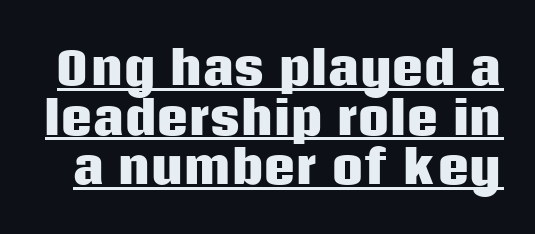
{"serif": "no", "italic": "no", "bold": "yes", "weight": "heavy", "width": "normal", "stroke_contrast": "low", "x_height": "large", "monospaced": "no", "underline": "yes", "line_spacing": "tight", "line_spacing_ratio": 1.13, "letter_spacing": "normal", "letter_spacing_em": 0.0, "glyph_px": 44}
